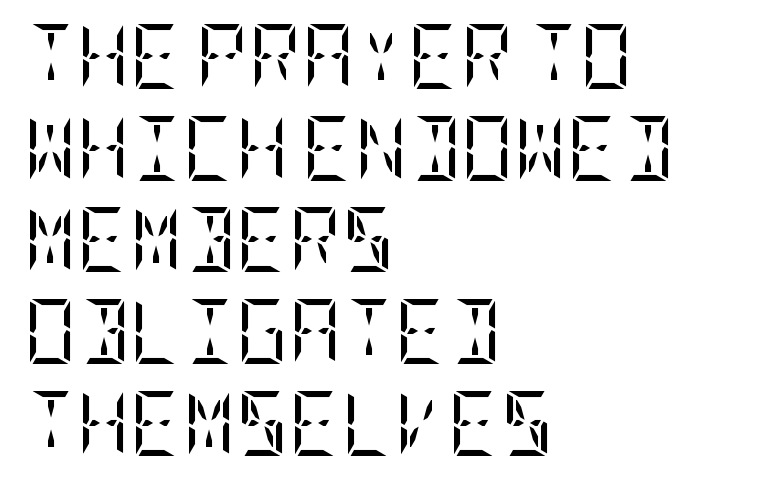
{"serif": "yes", "italic": "no", "bold": "no", "weight": "regular", "width": "condensed", "stroke_contrast": "low", "x_height": "large", "underline": "no", "align": "left", "line_spacing": "normal", "line_spacing_ratio": 1.41, "letter_spacing": "normal", "letter_spacing_em": 0.0, "glyph_px": 65}
